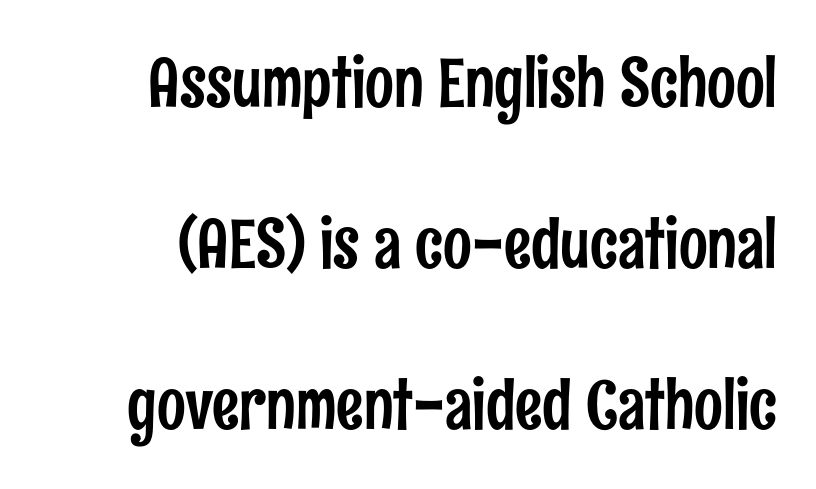
{"serif": "no", "italic": "no", "width": "condensed", "stroke_contrast": "low", "x_height": "medium", "monospaced": "no", "underline": "no", "line_spacing": "loose", "line_spacing_ratio": 2.37, "letter_spacing": "normal", "letter_spacing_em": 0.0, "glyph_px": 68}
